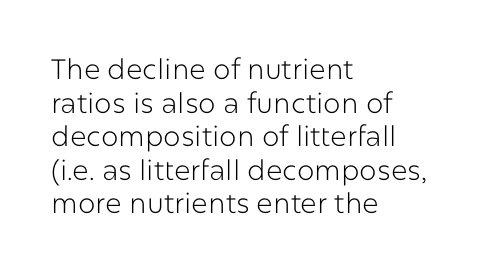
The image shows 28 px light sans-serif type, upright; set left-aligned, line spacing 1.2x, normal letter spacing, not underlined; low stroke contrast and a medium x-height.
